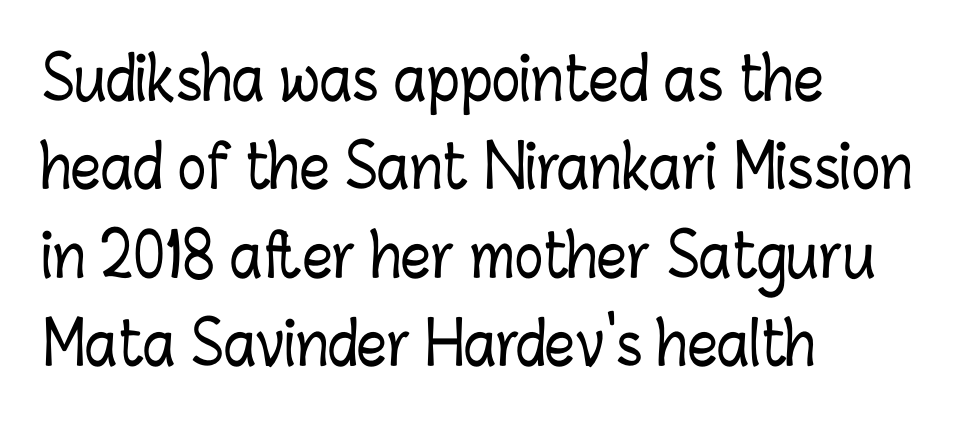
The image shows 59 px condensed type, upright; set left-aligned, normal line spacing (1.5x), normal letter spacing, not underlined; low stroke contrast and a medium x-height.
